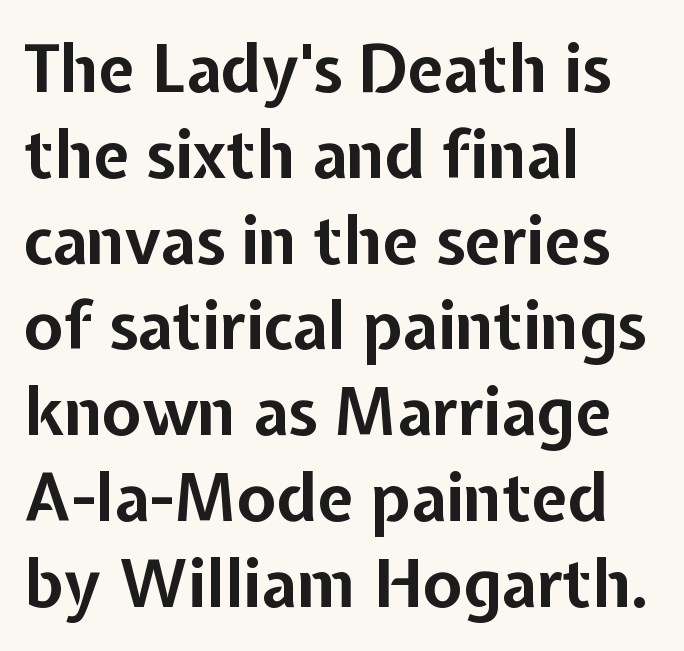
Nobody drew a line under any word here. Words appear dense and cohesive because spacing is normal. Regarding leading, the lines here are spaced in the standard way. The rag falls on the right side of this text block.
